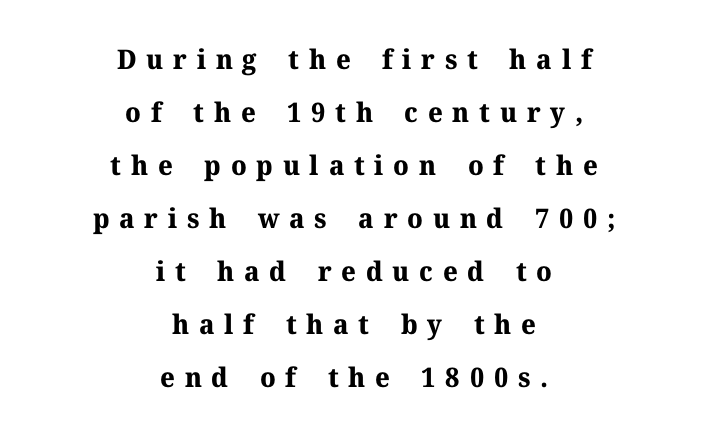
{"italic": "no", "bold": "yes", "underline": "no", "align": "center", "line_spacing": "loose", "line_spacing_ratio": 1.96, "letter_spacing": "wide", "letter_spacing_em": 0.36, "glyph_px": 27}
